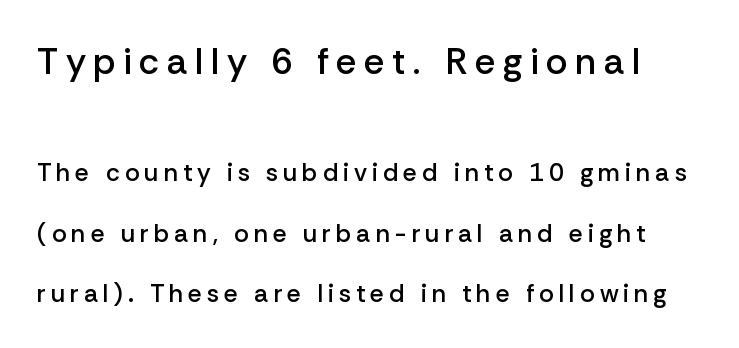
You could not count columns in this text — the font is proportionally spaced. Its strokes are somewhat broadened, the hallmark of semibold type. The type family on display is of the sans-serif kind. A clean baseline with only descenders dipping below it. Two sizes are in play, and the larger belongs to the first block.
